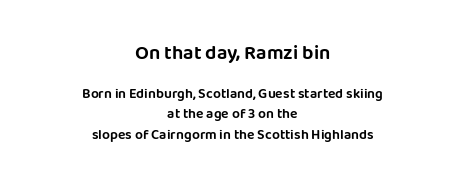
Observe the ordinary spacing: letters are neighbours, not strangers. Line starts and ends both wander, symmetrically. A student would notice the top passage is typeset larger than what follows. Words float on clear page, feet unadorned. Leading matches the norm, producing a regular column. You can tell it's not italic because the verticals are truly vertical.
